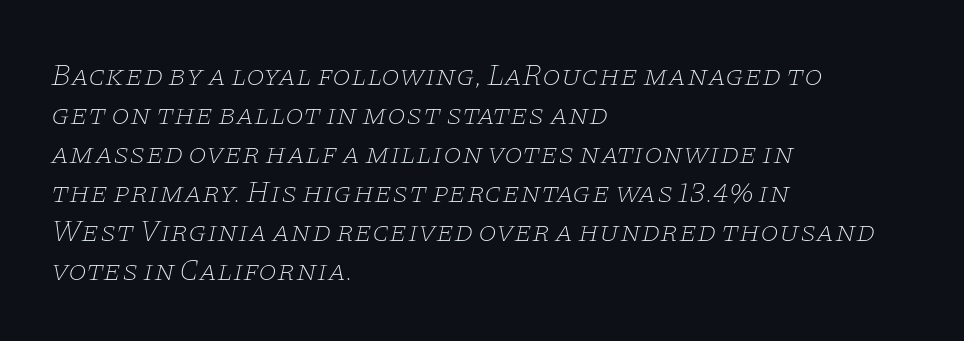
Unmarked baselines from the first word to the last. Default kerning and tracking; the words read as compact shapes. Alignment: flush left. The letterforms sit at book weight or below. Baseline-to-baseline distance is the conventional proportion of letter height.
